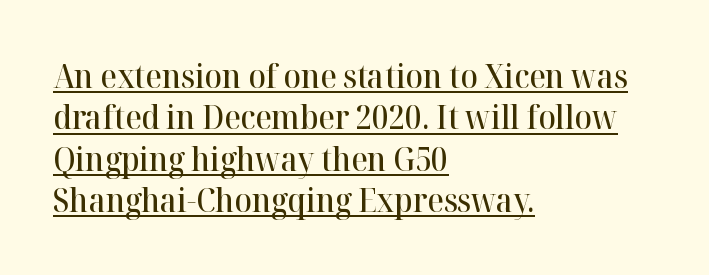
{"serif": "yes", "italic": "no", "bold": "semi", "weight": "semibold", "width": "normal", "stroke_contrast": "high", "x_height": "medium", "monospaced": "no", "underline": "yes", "align": "left", "line_spacing": "normal", "line_spacing_ratio": 1.29, "letter_spacing": "normal", "letter_spacing_em": 0.0, "glyph_px": 32}
